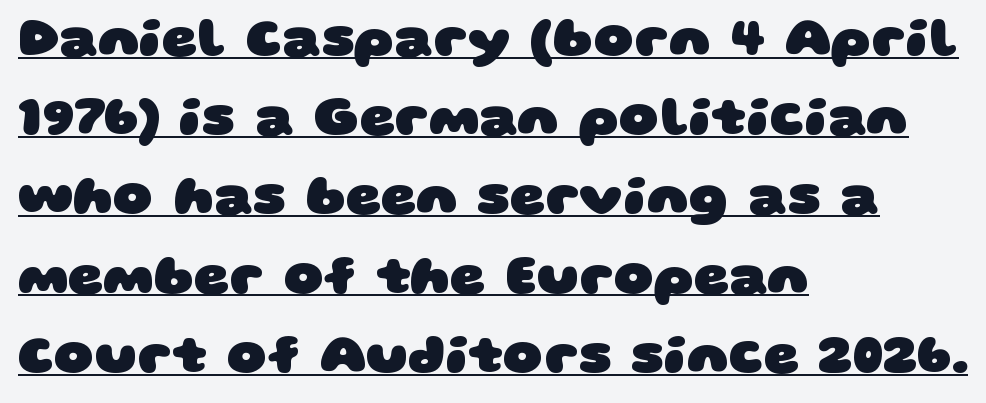
The image shows 55 px heavy, wide sans-serif type; set left-aligned, normal line spacing (1.44x), normal letter spacing, underlined; low stroke contrast and a large x-height.
